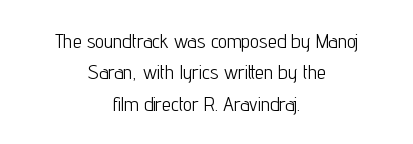
Q: Is the text bold? A: No.
Q: Is the text italic (slanted)? A: No, it is upright.
Q: Is the text underlined? A: No.
Q: How is the paragraph aligned? A: Centered.
Q: Is the spacing between letters normal or unusually wide? A: Normal.
Q: Is the spacing between lines tight, normal or loose? A: Normal.
